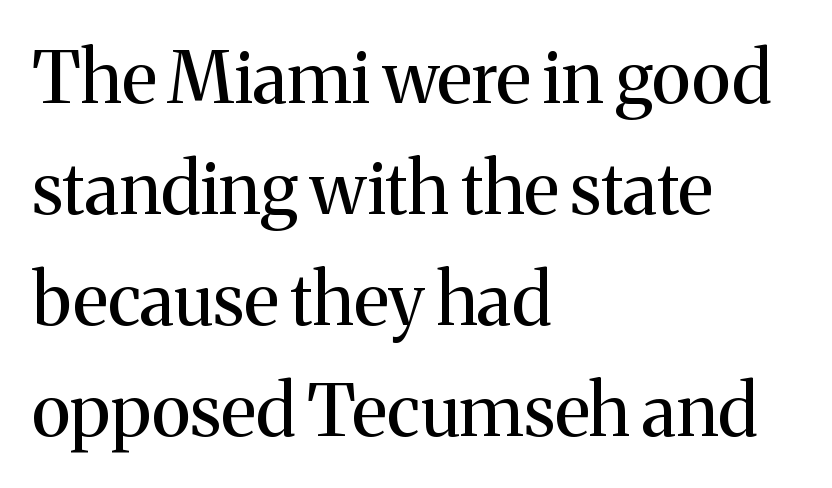
Serifs: yes, visible at the terminals of the letterforms. This rendering features lettering with no underline. Compared with typical body copy, the letter spacing here is the same. These lines sit exactly where default settings would place them.
